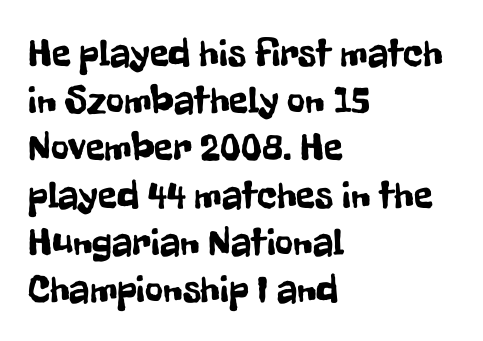
The specimen omits any rule beneath the text block's lines. Examine the stroke ends and you'll find no serifs. Line starts are locked; line ends wander. This is the regular roman posture of the typeface.
